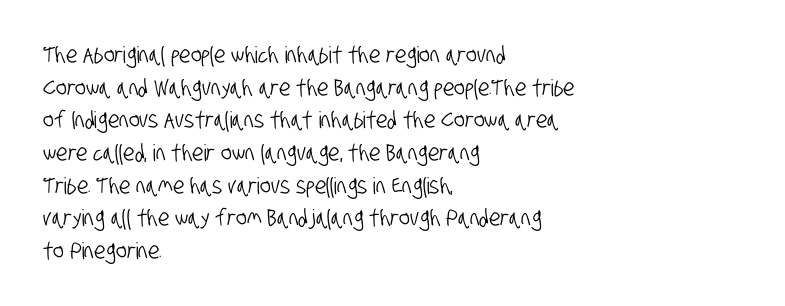
The image shows 23 px text type; set left-aligned, normal line spacing (1.42x), normal letter spacing, not underlined.
